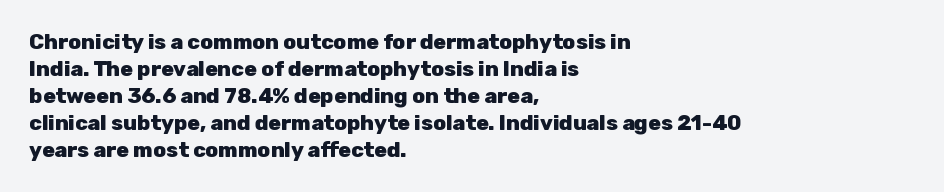
{"italic": "no", "bold": "yes", "underline": "no", "align": "left", "line_spacing": "normal", "line_spacing_ratio": 1.28, "letter_spacing": "normal", "letter_spacing_em": 0.0, "glyph_px": 21}
